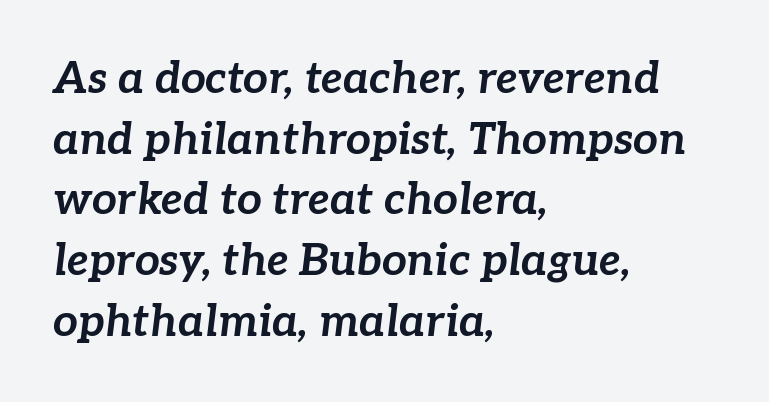
The image shows 44 px bold type, italic (leaning right); set left-aligned, normal line spacing (1.38x), normal letter spacing, not underlined; low stroke contrast and a medium x-height.
